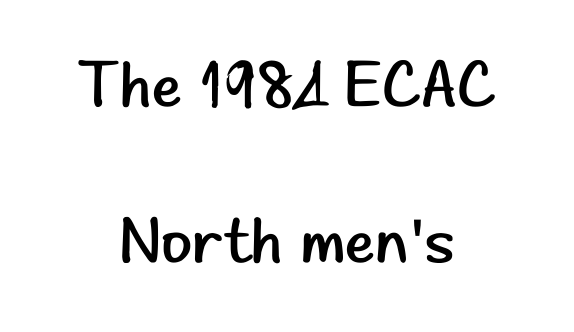
The face looks like a standard text weight, possibly lighter. Tall strokes in this sample are plumb rather than angled. Compared with typical body copy, the letter spacing here is the same. In terms of leading, this rendering errs on the spacious side.
